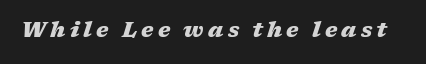
{"italic": "yes", "lean": "right", "slant_degrees": 17, "bold": "yes", "underline": "no", "letter_spacing": "wide", "letter_spacing_em": 0.2, "glyph_px": 21}
